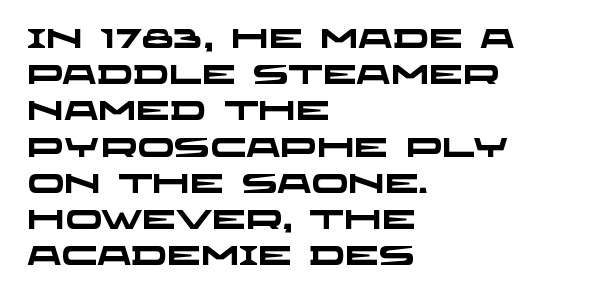
Q: Is the text bold? A: Yes.
Q: Is the text underlined? A: No.
Q: How is the paragraph aligned? A: Left-aligned.
Q: Is the spacing between letters normal or unusually wide? A: Normal.
Q: Is the spacing between lines tight, normal or loose? A: Normal.
